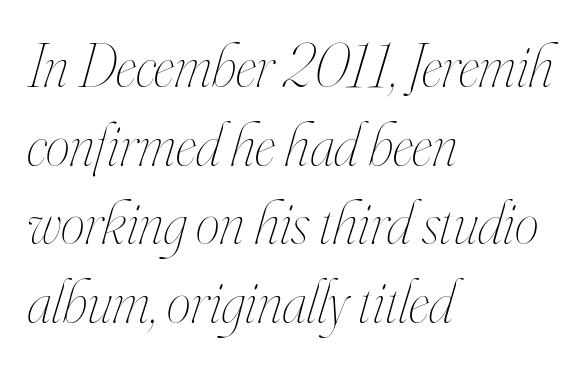
Q: Is the text bold? A: No.
Q: Is the text italic (slanted)? A: Yes, it leans right by about 16 degrees.
Q: Is the text underlined? A: No.
Q: How is the paragraph aligned? A: Left-aligned.
Q: Is the spacing between letters normal or unusually wide? A: Normal.
Q: Is the spacing between lines tight, normal or loose? A: Normal.
Q: Width (condensed, normal, or wide)? A: Condensed.
Q: Stroke contrast? A: High.
Q: x-height? A: Small.
Q: Monospaced? A: No.
